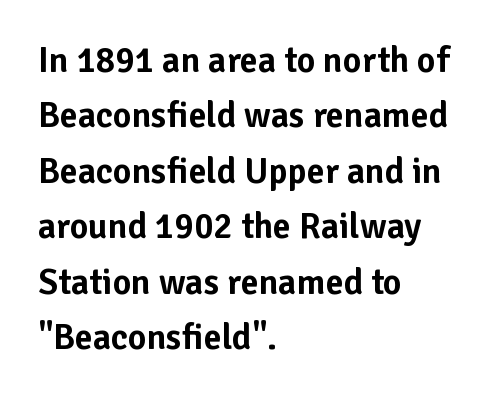
Q: Is the text italic (slanted)? A: No, it is upright.
Q: Is the typeface a serif or a sans-serif typeface? A: Sans-serif.
Q: Is the text underlined? A: No.
Q: How is the paragraph aligned? A: Left-aligned.
Q: Is the spacing between letters normal or unusually wide? A: Normal.
Q: Is the spacing between lines tight, normal or loose? A: Normal.
Q: Width (condensed, normal, or wide)? A: Normal.
Q: Stroke contrast? A: Low.
Q: x-height? A: Medium.
Q: Monospaced? A: No.
